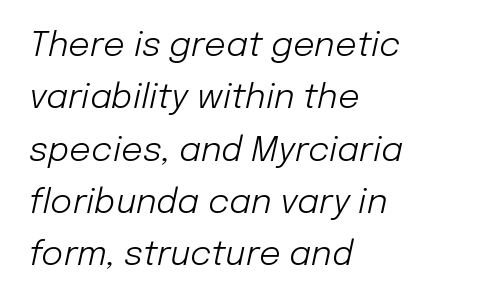
The image shows 34 px light type, italic (leaning right); set left-aligned, normal line spacing (1.54x), normal letter spacing, not underlined; low stroke contrast and a medium x-height.
